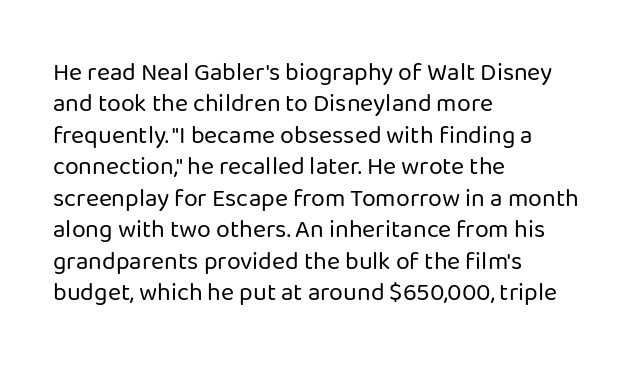
{"italic": "no", "bold": "no", "underline": "no", "align": "left", "line_spacing": "normal", "line_spacing_ratio": 1.26, "letter_spacing": "normal", "letter_spacing_em": 0.0, "glyph_px": 25}
